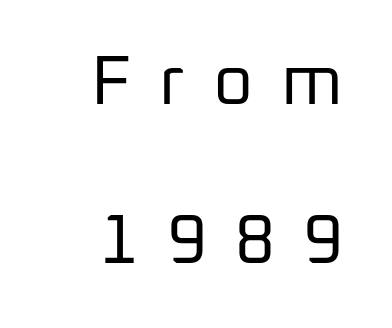
The strip under each line holds only bare page. Between one letter and the next there's a generous, obvious gap. Serifs: no, the terminals of the letterforms are clean. A roman cut, with each character standing at attention.
